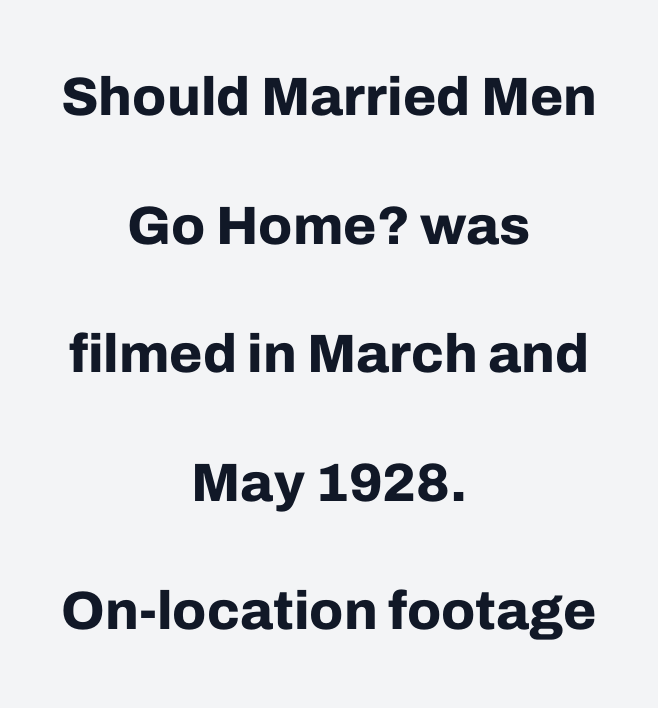
{"serif": "no", "italic": "no", "bold": "yes", "weight": "bold", "width": "normal", "stroke_contrast": "low", "x_height": "medium", "monospaced": "no", "underline": "no", "align": "center", "line_spacing": "loose", "line_spacing_ratio": 2.38, "letter_spacing": "normal", "letter_spacing_em": 0.0, "glyph_px": 54}
